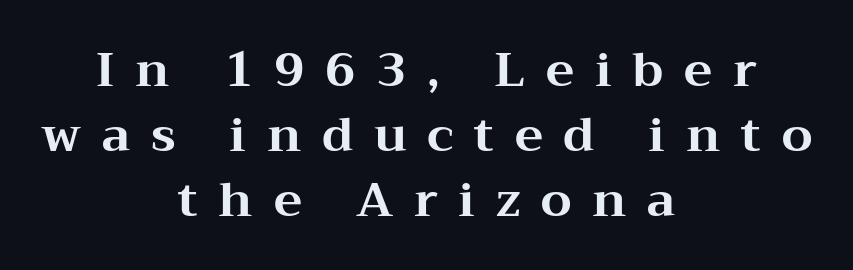
The image shows 48 px bold, wide serif type, upright; set centered, normal line spacing (1.35x), unusually wide letter spacing (+0.43 em), not underlined; medium stroke contrast and a medium x-height.
